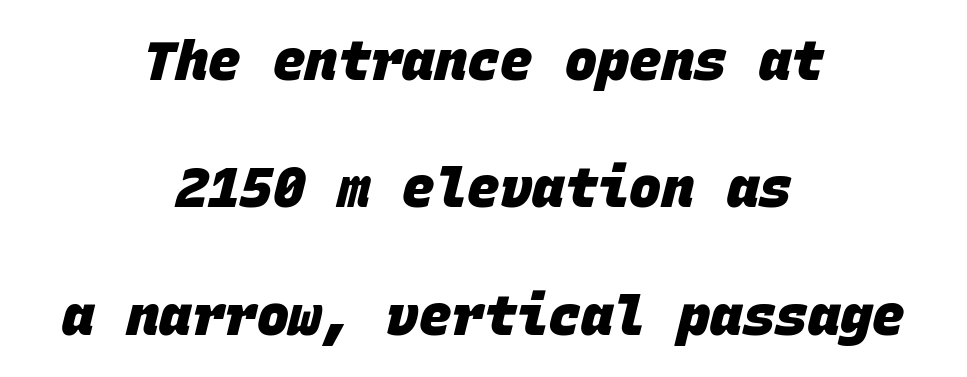
{"serif": "no", "bold": "yes", "weight": "heavy", "width": "normal", "stroke_contrast": "low", "x_height": "large", "monospaced": "yes", "underline": "no", "align": "center", "line_spacing": "loose", "line_spacing_ratio": 2.36, "letter_spacing": "normal", "letter_spacing_em": 0.0, "glyph_px": 54}
